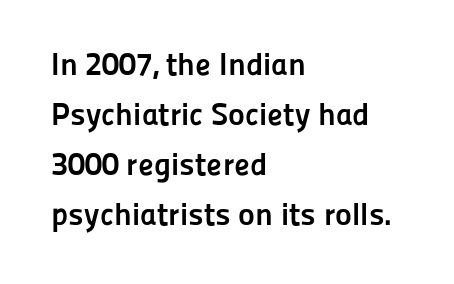
{"serif": "no", "italic": "no", "bold": "yes", "weight": "semibold", "width": "normal", "stroke_contrast": "low", "x_height": "medium", "monospaced": "no", "underline": "no", "align": "left", "line_spacing": "normal", "line_spacing_ratio": 1.56, "letter_spacing": "normal", "letter_spacing_em": 0.0, "glyph_px": 32}
